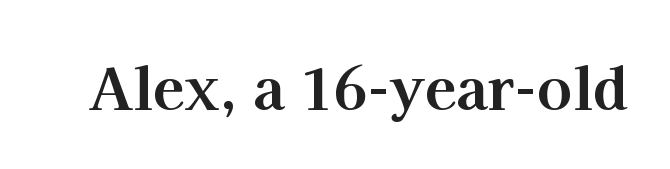
Q: Is the text bold? A: Yes.
Q: Is the text italic (slanted)? A: No, it is upright.
Q: Is the typeface a serif or a sans-serif typeface? A: Serif.
Q: Is the text underlined? A: No.
Q: Is the spacing between letters normal or unusually wide? A: Normal.
Q: Width (condensed, normal, or wide)? A: Normal.
Q: Stroke contrast? A: High.
Q: x-height? A: Medium.
Q: Monospaced? A: No.
